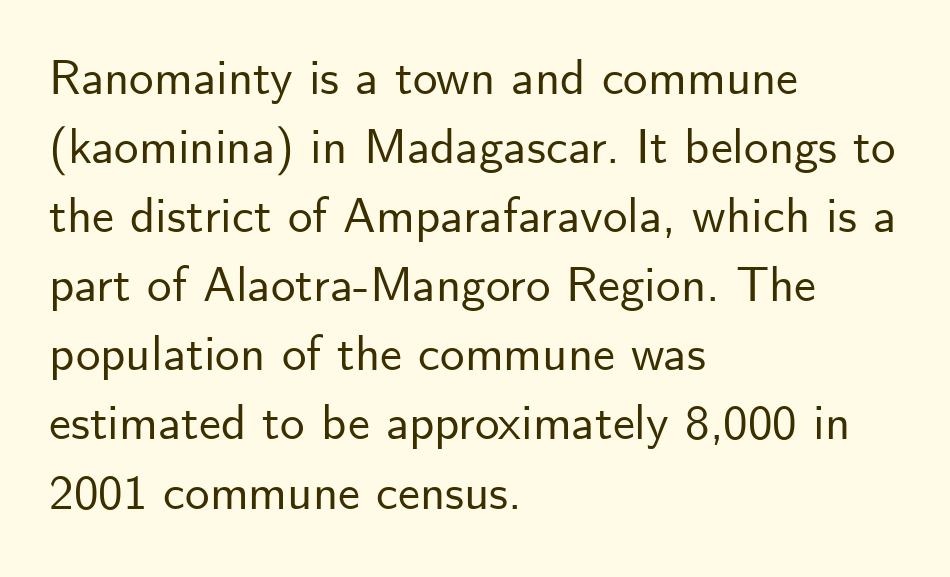
Q: Is the text italic (slanted)? A: No, it is upright.
Q: Is the typeface a serif or a sans-serif typeface? A: Sans-serif.
Q: Is the text underlined? A: No.
Q: How is the paragraph aligned? A: Left-aligned.
Q: Is the spacing between letters normal or unusually wide? A: Normal.
Q: Is the spacing between lines tight, normal or loose? A: Normal.
Q: Width (condensed, normal, or wide)? A: Normal.
Q: Stroke contrast? A: Low.
Q: x-height? A: Small.
Q: Monospaced? A: No.
